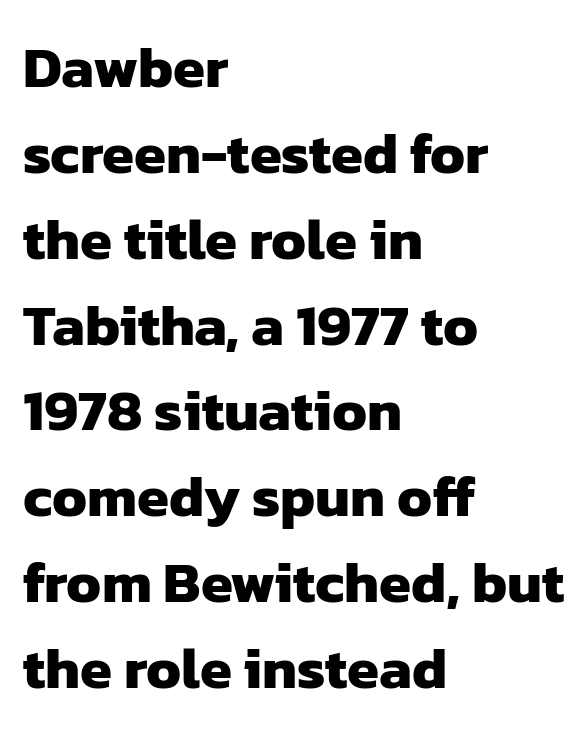
Q: Is the text bold? A: Yes.
Q: Is the typeface a serif or a sans-serif typeface? A: Sans-serif.
Q: Is the text underlined? A: No.
Q: How is the paragraph aligned? A: Left-aligned.
Q: Is the spacing between letters normal or unusually wide? A: Normal.
Q: Is the spacing between lines tight, normal or loose? A: Normal.
Q: Width (condensed, normal, or wide)? A: Normal.
Q: Stroke contrast? A: Low.
Q: x-height? A: Medium.
Q: Monospaced? A: No.
